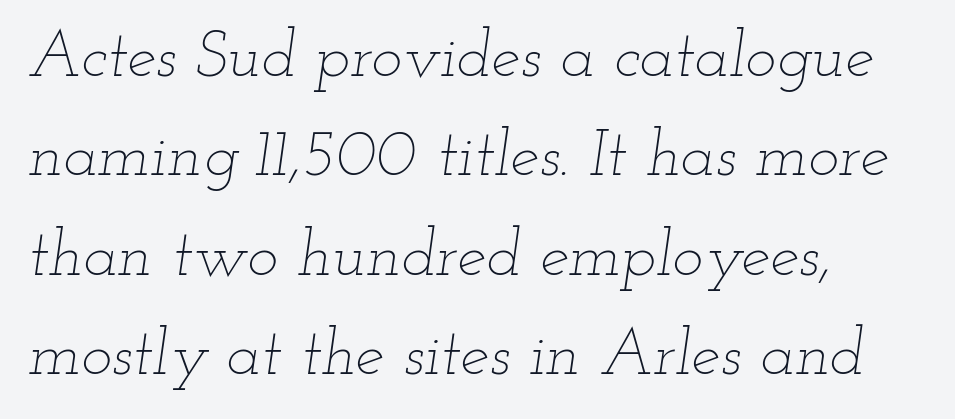
{"italic": "yes", "lean": "right", "slant_degrees": 12, "bold": "no", "weight": "thin", "width": "wide", "stroke_contrast": "low", "x_height": "small", "monospaced": "no", "underline": "no", "align": "left", "line_spacing": "normal", "line_spacing_ratio": 1.53, "letter_spacing": "normal", "letter_spacing_em": 0.0, "glyph_px": 65}
